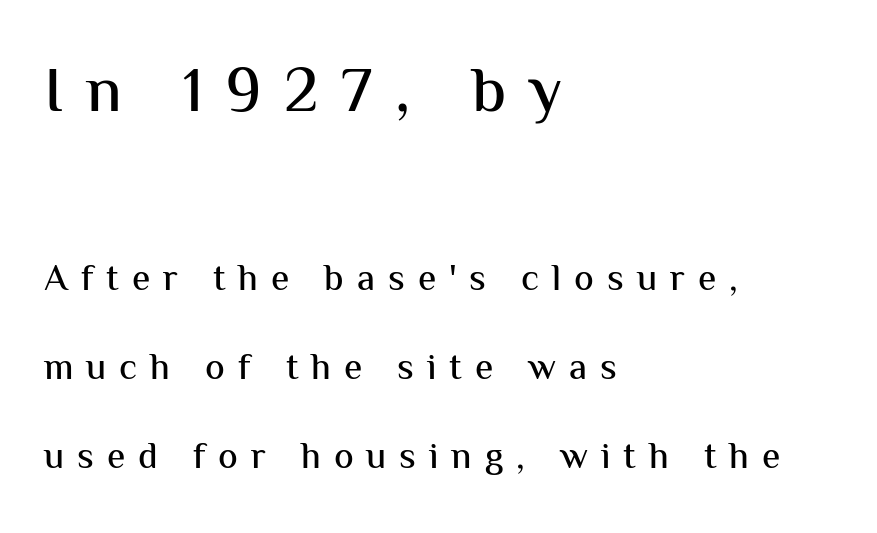
The image shows 65 px sans-serif type, upright; set left-aligned, loose line spacing (2.4x), unusually wide letter spacing (+0.35 em), not underlined; the first (top) block is 1.76x larger; medium stroke contrast and a medium x-height.
